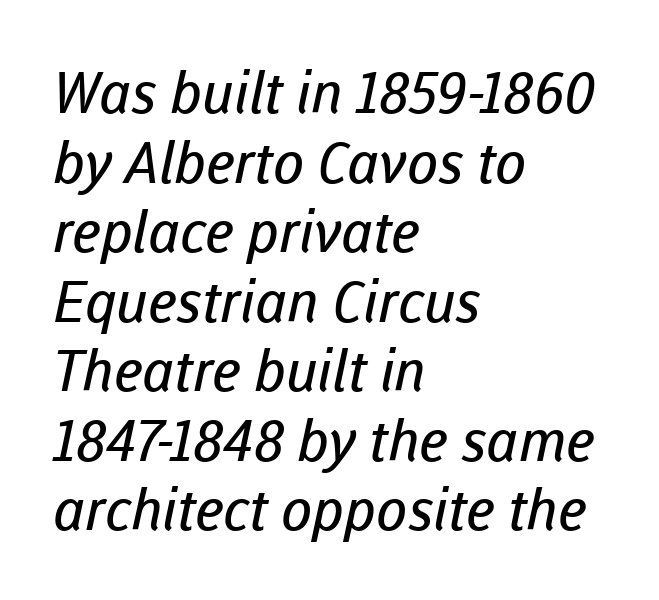
The image shows 57 px regular-weight sans-serif type; set left-aligned, line spacing 1.22x, normal letter spacing, not underlined; low stroke contrast and a medium x-height.
